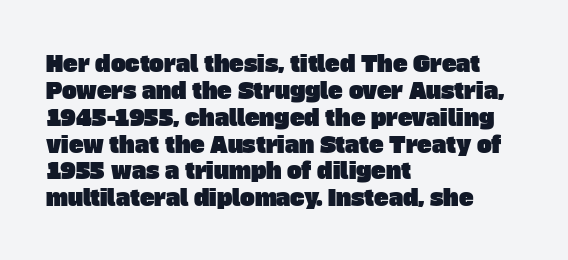
Q: Is the text underlined? A: No.
Q: How is the paragraph aligned? A: Left-aligned.
Q: Is the spacing between letters normal or unusually wide? A: Normal.
